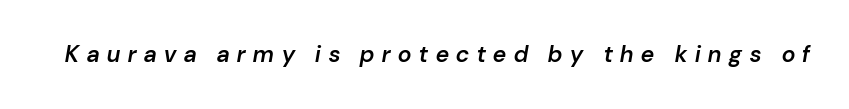
The image shows 23 px text type, italic (leaning right); set unusually wide letter spacing (+0.34 em), not underlined.
